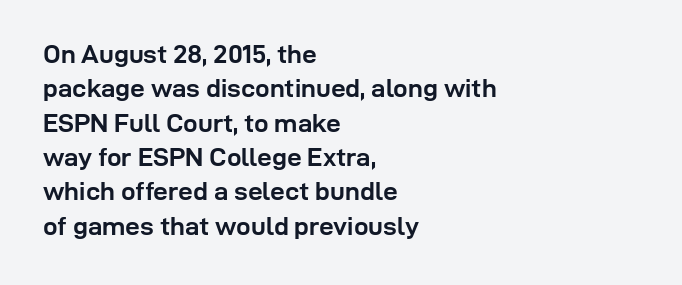
Words appear dense and cohesive because spacing is normal. Typeset ragged right — the left edge is the straight one. This sample keeps an unexceptional amount of space between lines. A clean baseline with only descenders dipping below it. Notice how thick the strokes are: this is what a full bold looks like. This is the regular roman posture of the typeface.
